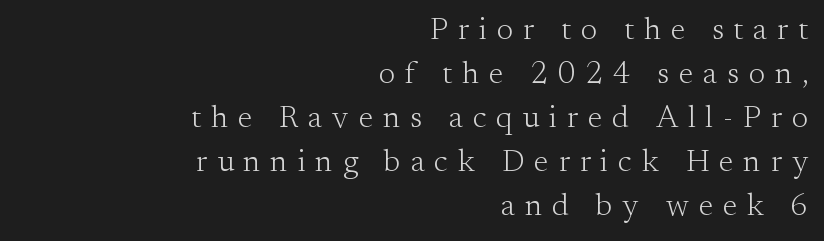
Q: Is the text bold? A: No.
Q: Is the text italic (slanted)? A: No, it is upright.
Q: Is the typeface a serif or a sans-serif typeface? A: Serif.
Q: Is the text underlined? A: No.
Q: How is the paragraph aligned? A: Right-aligned.
Q: Is the spacing between letters normal or unusually wide? A: Unusually wide.
Q: Is the spacing between lines tight, normal or loose? A: Normal.
Q: Width (condensed, normal, or wide)? A: Normal.
Q: Stroke contrast? A: Medium.
Q: x-height? A: Small.
Q: Monospaced? A: No.
